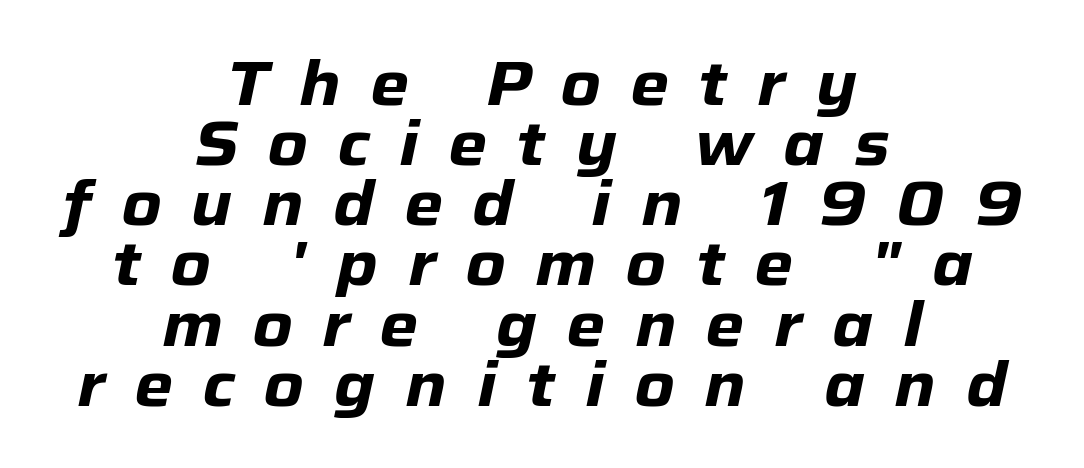
Q: Is the text bold? A: Yes.
Q: Is the text italic (slanted)? A: Yes, it leans right by about 12 degrees.
Q: Is the text underlined? A: No.
Q: How is the paragraph aligned? A: Centered.
Q: Is the spacing between letters normal or unusually wide? A: Unusually wide.
Q: Is the spacing between lines tight, normal or loose? A: Tight.
Q: Width (condensed, normal, or wide)? A: Normal.
Q: Stroke contrast? A: Low.
Q: x-height? A: Medium.
Q: Monospaced? A: No.
